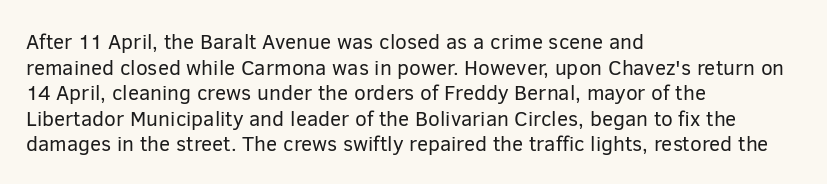
Does extra space separate the letters? No, they use regular spacing. The passage is arranged the way most books set body copy — flush left. The area under the type is left untouched. The face looks like a standard text weight, possibly lighter. Notice how the stems are strictly vertical — no italics here.
